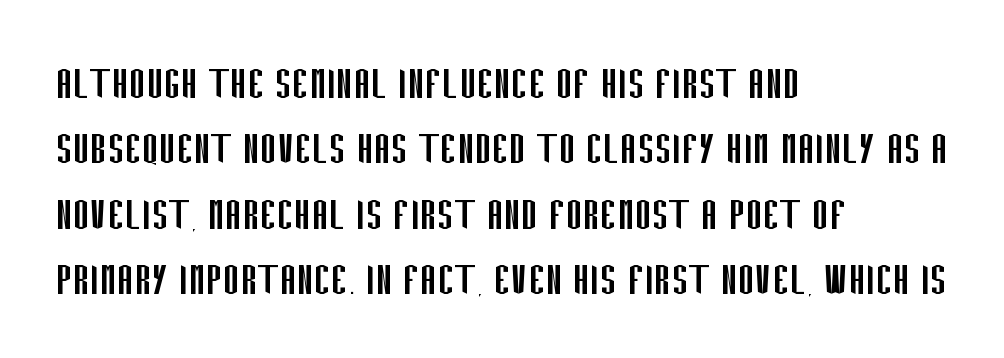
The font sits on the lighter half of the weight spectrum, regular included. Layout note: lines flush left. Letterform terminals end flat and unadorned throughout the passage. What stands out about the letter spacing? Nothing — it is the standard amount.
